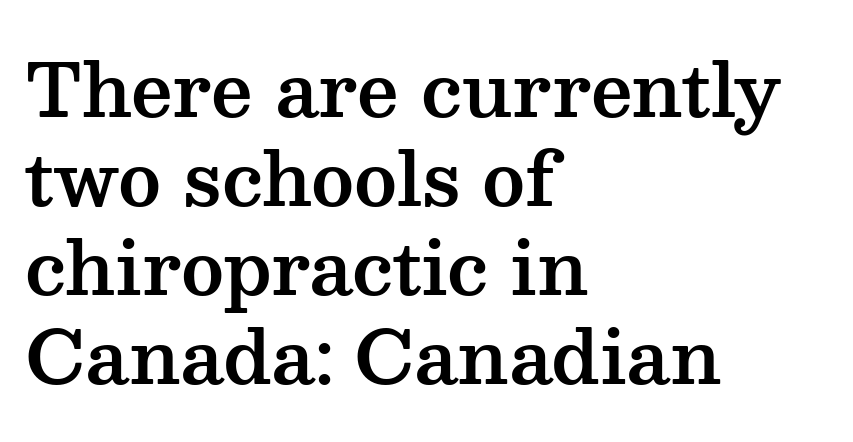
Typographically, this falls in the serif category. All the whitespace from short lines collects on the right. In terms of posture, this sample is upright. Honestly, there is no underline to notice here at all. Characters follow at the spacing the type designer built in.
